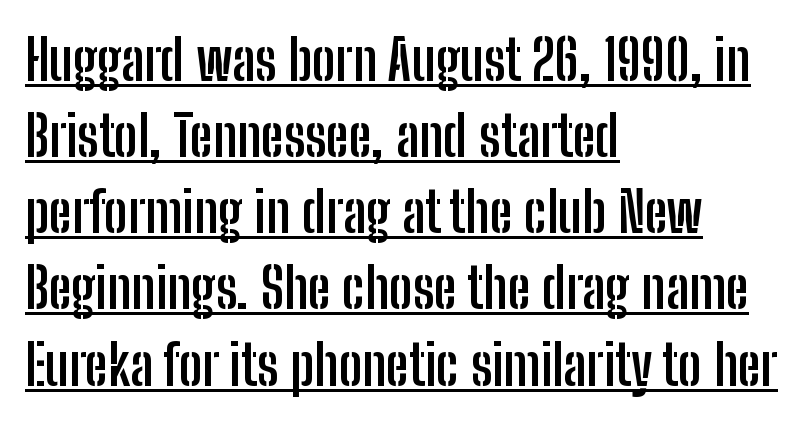
Q: Is the text bold? A: Yes.
Q: Is the text italic (slanted)? A: No, it is upright.
Q: Is the typeface a serif or a sans-serif typeface? A: Sans-serif.
Q: Is the text underlined? A: Yes.
Q: How is the paragraph aligned? A: Left-aligned.
Q: Is the spacing between letters normal or unusually wide? A: Normal.
Q: Is the spacing between lines tight, normal or loose? A: Normal.
Q: Width (condensed, normal, or wide)? A: Condensed.
Q: Stroke contrast? A: Low.
Q: x-height? A: Medium.
Q: Monospaced? A: No.
